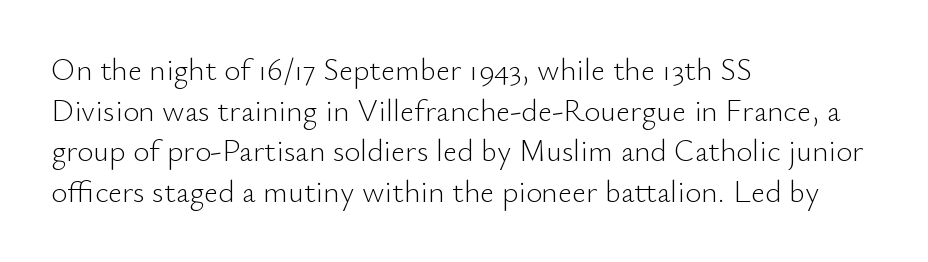
I'd call this a sans setting — the letters go barefoot. Interline gaps are of average width in this sample. Vertical stems look standard width or narrower in stroke. Do the characters align in a grid? No, the font is proportional. Unlike italic type, these characters show no tilt at all. This sample uses plain, unmodified letter spacing.
